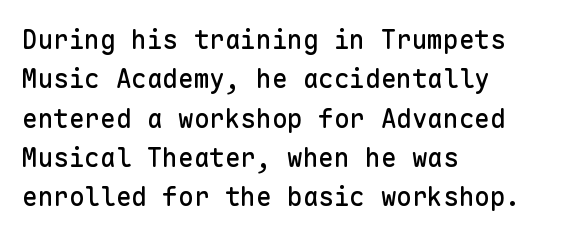
Q: Is the text italic (slanted)? A: No, it is upright.
Q: Is the text underlined? A: No.
Q: How is the paragraph aligned? A: Left-aligned.
Q: Is the spacing between letters normal or unusually wide? A: Normal.
Q: Is the spacing between lines tight, normal or loose? A: Normal.
